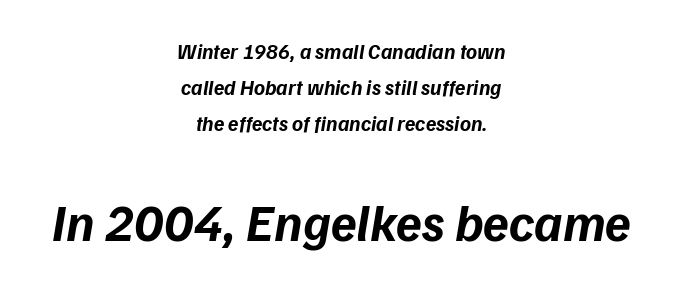
{"serif": "no", "bold": "yes", "weight": "bold", "width": "normal", "stroke_contrast": "low", "x_height": "medium", "monospaced": "no", "underline": "no", "align": "center", "line_spacing_ratio": 1.72, "letter_spacing": "normal", "letter_spacing_em": 0.0, "larger_block": "second", "size_ratio": 2.48, "glyph_px": 52}
